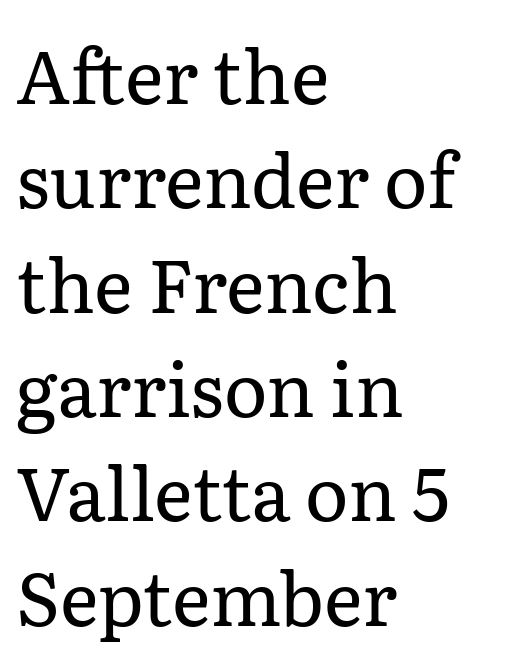
{"serif": "yes", "italic": "no", "bold": "no", "weight": "regular", "width": "normal", "stroke_contrast": "low", "x_height": "medium", "monospaced": "no", "underline": "no", "align": "left", "line_spacing": "normal", "line_spacing_ratio": 1.41, "letter_spacing": "normal", "letter_spacing_em": 0.0, "glyph_px": 74}
